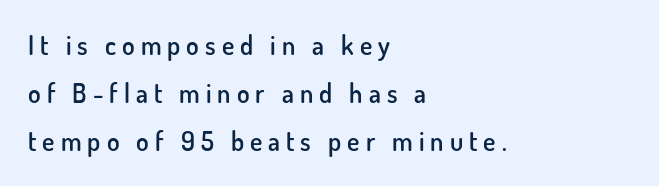
{"italic": "no", "bold": "semi", "underline": "no", "align": "left", "line_spacing_ratio": 1.84, "letter_spacing": "wide", "letter_spacing_em": 0.23, "glyph_px": 26}
